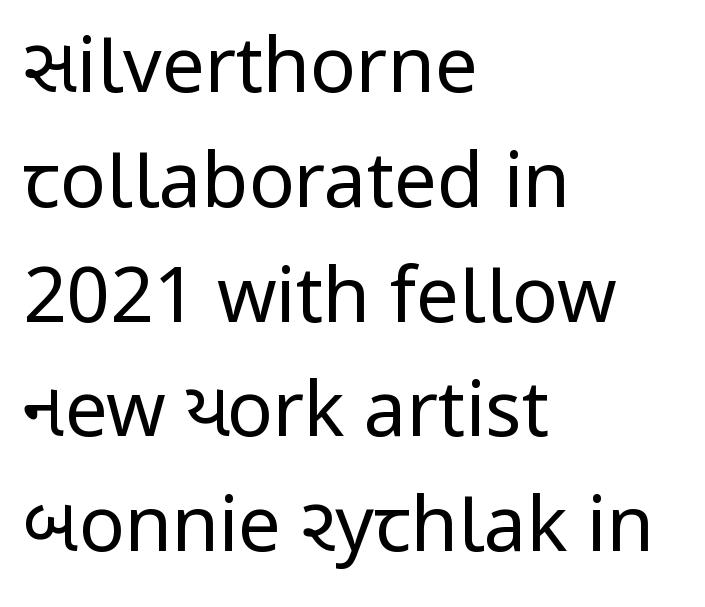
The image shows 76 px regular-weight sans-serif type, upright; set left-aligned, normal line spacing (1.51x), normal letter spacing, not underlined; low stroke contrast and a medium x-height.
